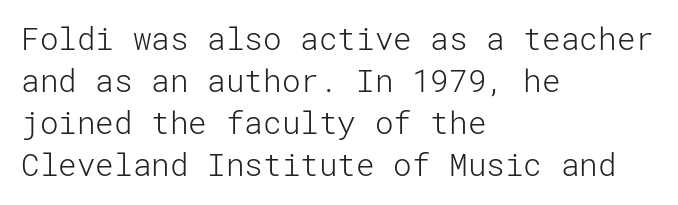
Q: Is the text bold? A: No.
Q: Is the text italic (slanted)? A: No, it is upright.
Q: Is the typeface a serif or a sans-serif typeface? A: Sans-serif.
Q: Is the text underlined? A: No.
Q: How is the paragraph aligned? A: Left-aligned.
Q: Is the spacing between letters normal or unusually wide? A: Normal.
Q: Is the spacing between lines tight, normal or loose? A: Normal.
Q: Width (condensed, normal, or wide)? A: Normal.
Q: Stroke contrast? A: Low.
Q: x-height? A: Medium.
